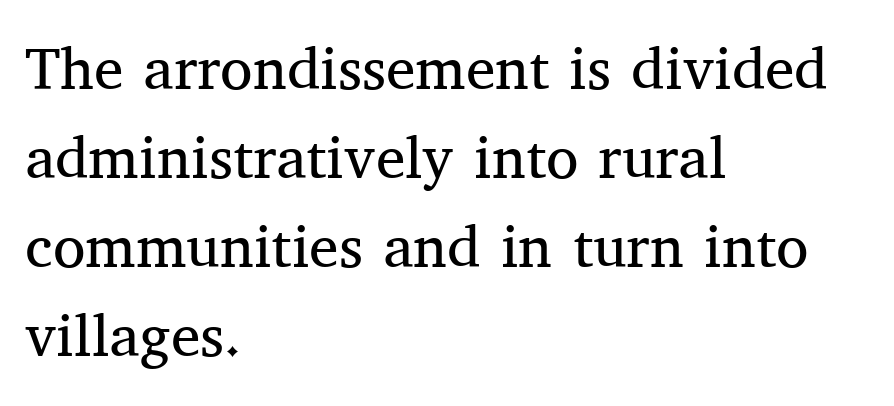
Q: Is the text bold? A: No.
Q: Is the text italic (slanted)? A: No, it is upright.
Q: Is the typeface a serif or a sans-serif typeface? A: Serif.
Q: Is the text underlined? A: No.
Q: How is the paragraph aligned? A: Left-aligned.
Q: Is the spacing between letters normal or unusually wide? A: Normal.
Q: Is the spacing between lines tight, normal or loose? A: Normal.
Q: Width (condensed, normal, or wide)? A: Normal.
Q: Stroke contrast? A: Medium.
Q: x-height? A: Medium.
Q: Monospaced? A: No.
